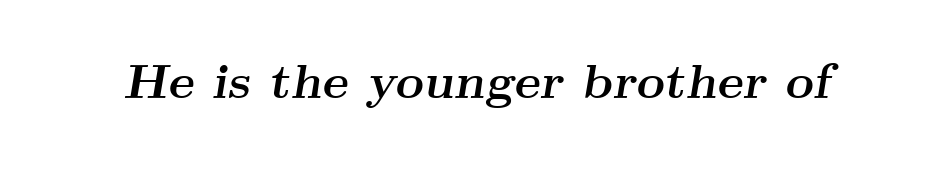
The image shows 49 px semibold, wide serif type, italic (leaning right); set normal letter spacing, not underlined; medium stroke contrast and a small x-height.
